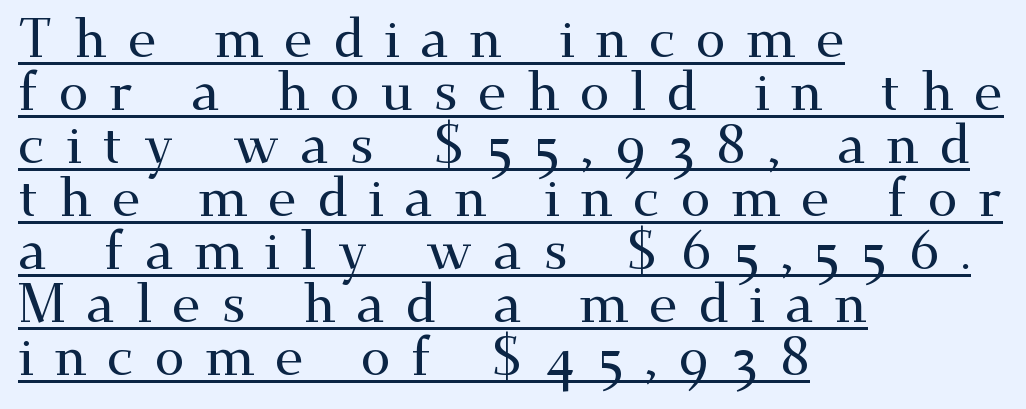
The rag falls on the right side of this text block. Between one letter and the next there's a generous, obvious gap. The glyphs in this specimen are seriffed. The sample's only ornament is a line tracing under the words. A typesetter would call this proportional, since set widths differ per character.
